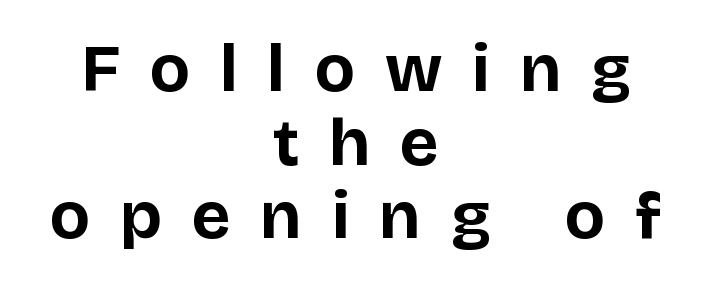
Q: Is the text bold? A: Yes.
Q: Is the text italic (slanted)? A: No, it is upright.
Q: Is the typeface a serif or a sans-serif typeface? A: Sans-serif.
Q: Is the text underlined? A: No.
Q: How is the paragraph aligned? A: Centered.
Q: Is the spacing between letters normal or unusually wide? A: Unusually wide.
Q: Is the spacing between lines tight, normal or loose? A: Tight.
Q: Width (condensed, normal, or wide)? A: Normal.
Q: Stroke contrast? A: Low.
Q: x-height? A: Large.
Q: Monospaced? A: No.
